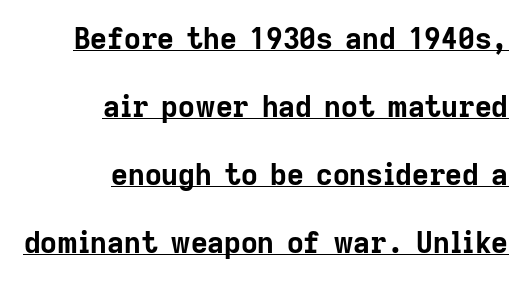
The image shows 29 px bold sans-serif type, upright; set right-aligned, loose line spacing (2.34x), normal letter spacing, underlined; low stroke contrast and a medium x-height.
